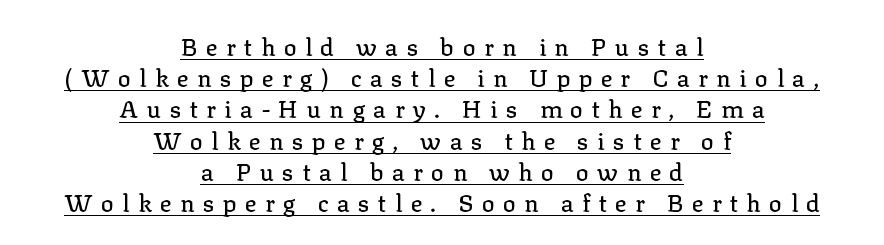
{"italic": "no", "underline": "yes", "align": "center", "line_spacing": "normal", "line_spacing_ratio": 1.3, "letter_spacing": "wide", "letter_spacing_em": 0.35, "glyph_px": 24}
